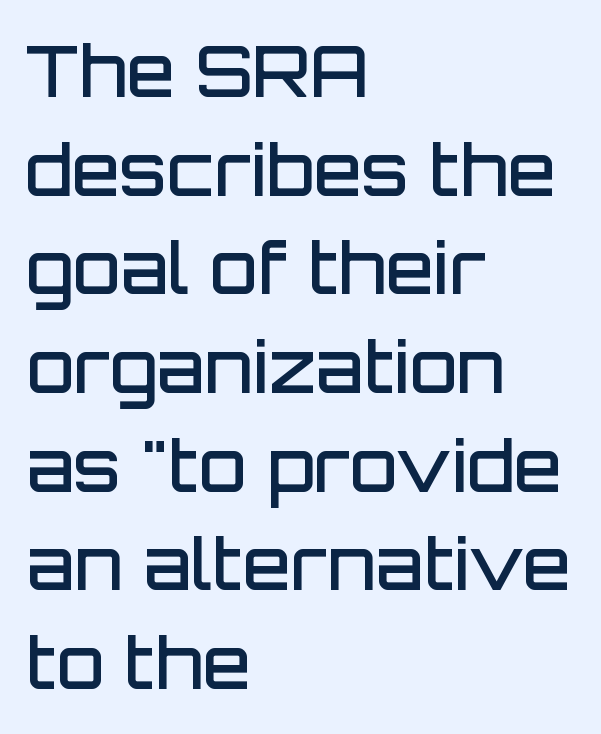
The image shows 70 px semibold sans-serif type, upright; set left-aligned, normal line spacing (1.41x), normal letter spacing, not underlined; low stroke contrast and a large x-height.
